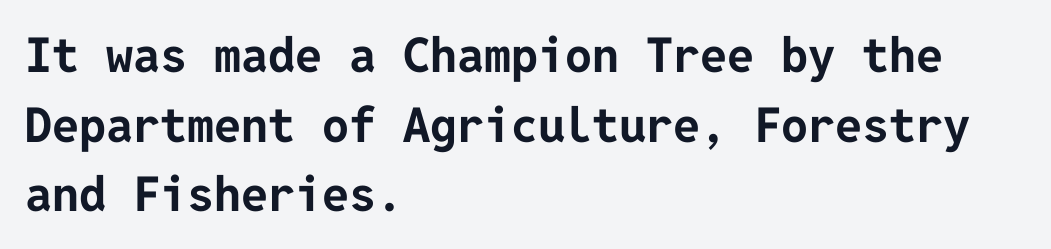
Q: Is the text bold? A: Yes.
Q: Is the text italic (slanted)? A: No, it is upright.
Q: Is the typeface a serif or a sans-serif typeface? A: Sans-serif.
Q: Is the text underlined? A: No.
Q: How is the paragraph aligned? A: Left-aligned.
Q: Is the spacing between letters normal or unusually wide? A: Normal.
Q: Is the spacing between lines tight, normal or loose? A: Normal.
Q: Width (condensed, normal, or wide)? A: Normal.
Q: Stroke contrast? A: Low.
Q: x-height? A: Medium.
